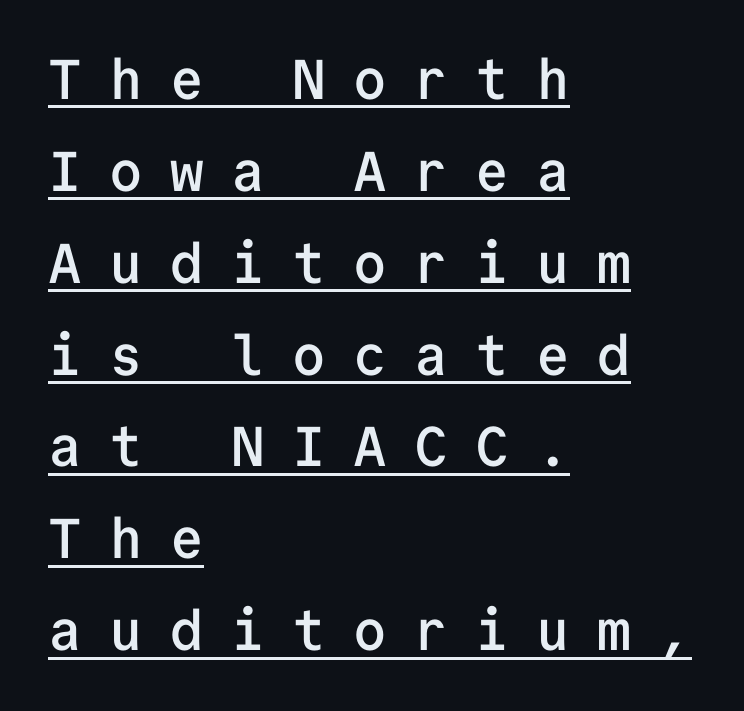
The image shows 56 px semibold sans-serif type, upright, monospaced; set left-aligned, normal line spacing (1.64x), unusually wide letter spacing (+0.49 em), underlined; low stroke contrast and a medium x-height.
